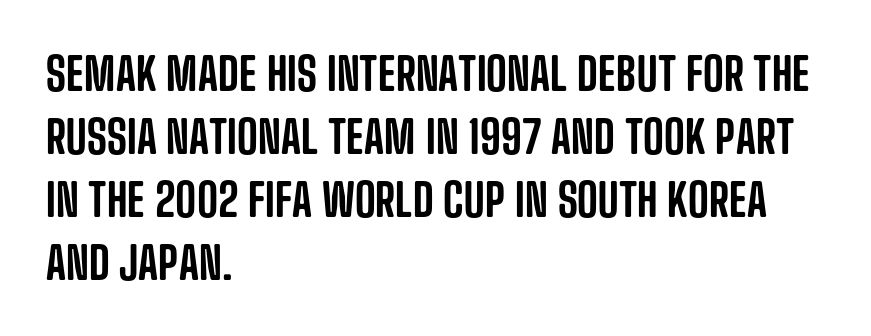
A classic flush-left, rag-right setting is used for this passage. The passage shown is typed in a proportional face where columns would drift. Compared with typical paragraphs, the rows here are spaced about the same. Serif or sans? Sans — the stroke terminals are bare.
